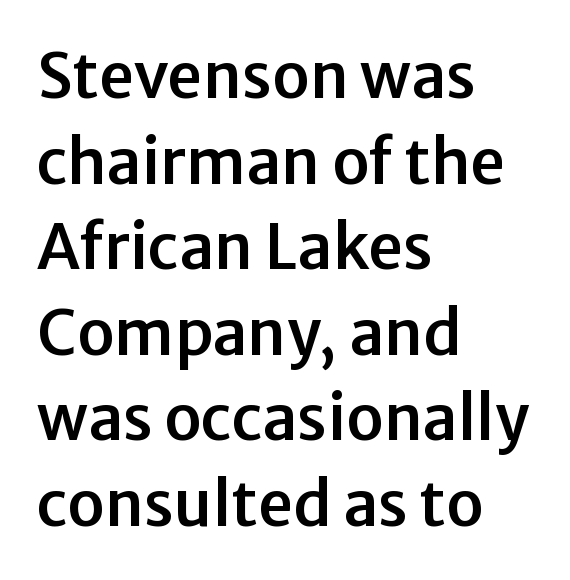
Spacing verdict: proportional, widths tailored to each character. The rendering anchors every line to the left-hand side. Stroke terminals: plain, sans-serif. Regular leading. The passage shown is not underscored anywhere.
